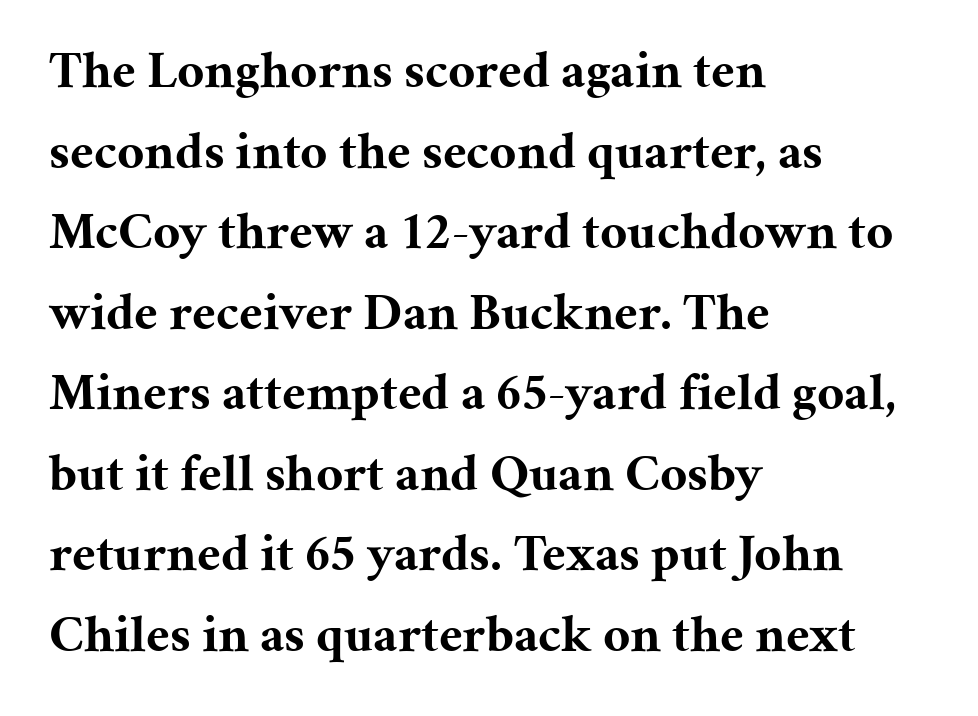
{"serif": "yes", "italic": "no", "bold": "yes", "weight": "bold", "width": "normal", "stroke_contrast": "medium", "x_height": "medium", "monospaced": "no", "underline": "no", "align": "left", "line_spacing": "normal", "line_spacing_ratio": 1.52, "letter_spacing": "normal", "letter_spacing_em": 0.0, "glyph_px": 53}
